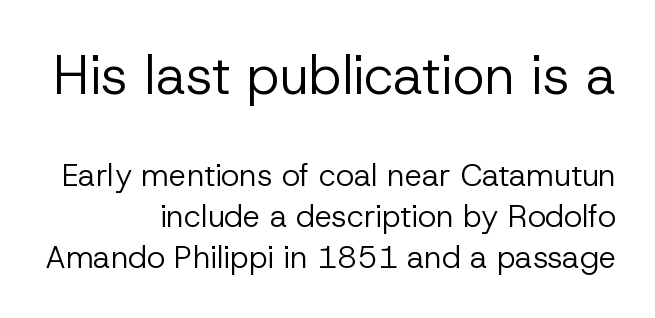
Q: Is the text bold? A: No.
Q: Is the text italic (slanted)? A: No, it is upright.
Q: Is the typeface a serif or a sans-serif typeface? A: Sans-serif.
Q: Is the text underlined? A: No.
Q: How is the paragraph aligned? A: Right-aligned.
Q: Is the spacing between letters normal or unusually wide? A: Normal.
Q: Is the spacing between lines tight, normal or loose? A: Normal.
Q: Which block of text is set in a larger size, the first (top) or the second (bottom)? A: The first (top) one.
Q: Width (condensed, normal, or wide)? A: Normal.
Q: Stroke contrast? A: Low.
Q: x-height? A: Medium.
Q: Monospaced? A: No.
